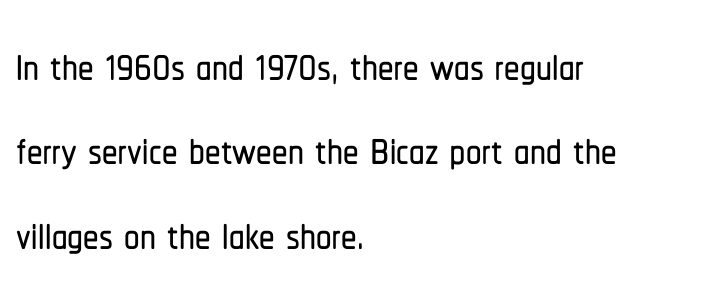
Q: Is the text italic (slanted)? A: No, it is upright.
Q: Is the typeface a serif or a sans-serif typeface? A: Sans-serif.
Q: Is the text underlined? A: No.
Q: How is the paragraph aligned? A: Left-aligned.
Q: Is the spacing between letters normal or unusually wide? A: Normal.
Q: Is the spacing between lines tight, normal or loose? A: Normal.
Q: Width (condensed, normal, or wide)? A: Condensed.
Q: Stroke contrast? A: Low.
Q: x-height? A: Medium.
Q: Monospaced? A: No.
